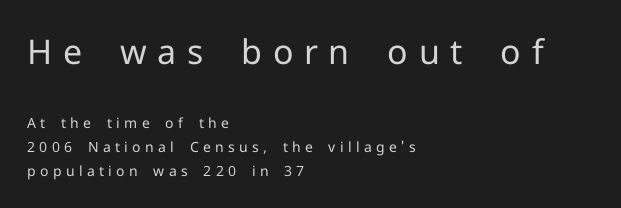
You can tell it's not italic because the verticals are truly vertical. What kind of face is this? One without serifs — a sans. Does extra space separate the letters? Yes, quite a lot of it. Caption: multi-line text, flush left, ragged right.
